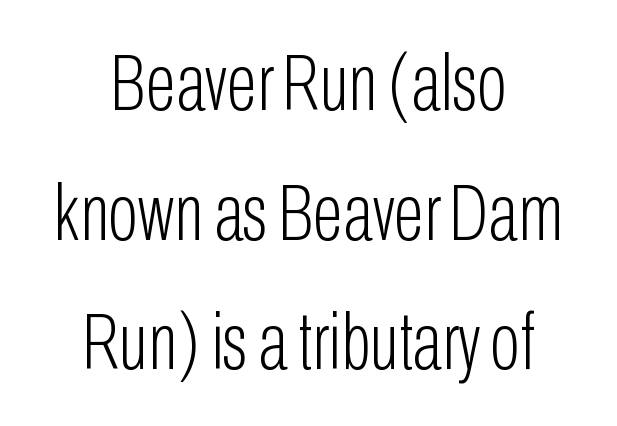
Compared with typical paragraphs, the rows here are spaced about the same. This sample uses plain, unmodified letter spacing. Tall strokes in this sample are plumb rather than angled. Varying glyph widths throughout — classic text-font behaviour. What kind of face is this? One without serifs — a sans.
